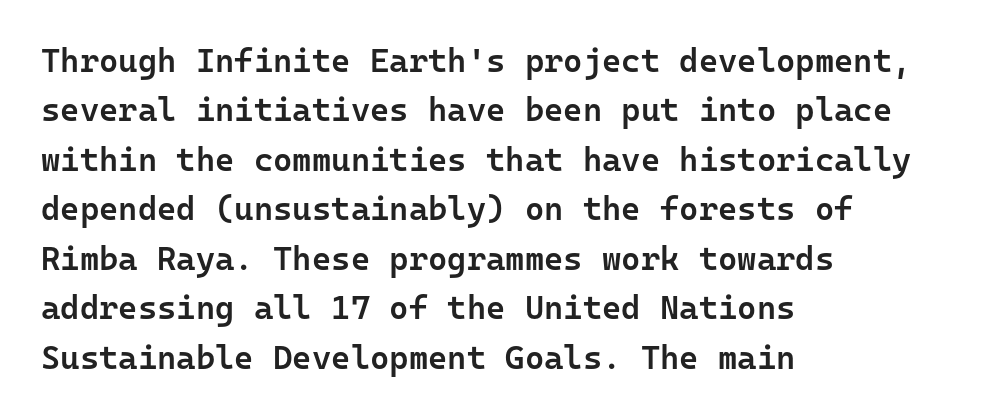
The image shows 33 px semibold sans-serif type, upright, monospaced; set left-aligned, normal line spacing (1.5x), normal letter spacing, not underlined; low stroke contrast and a medium x-height.
